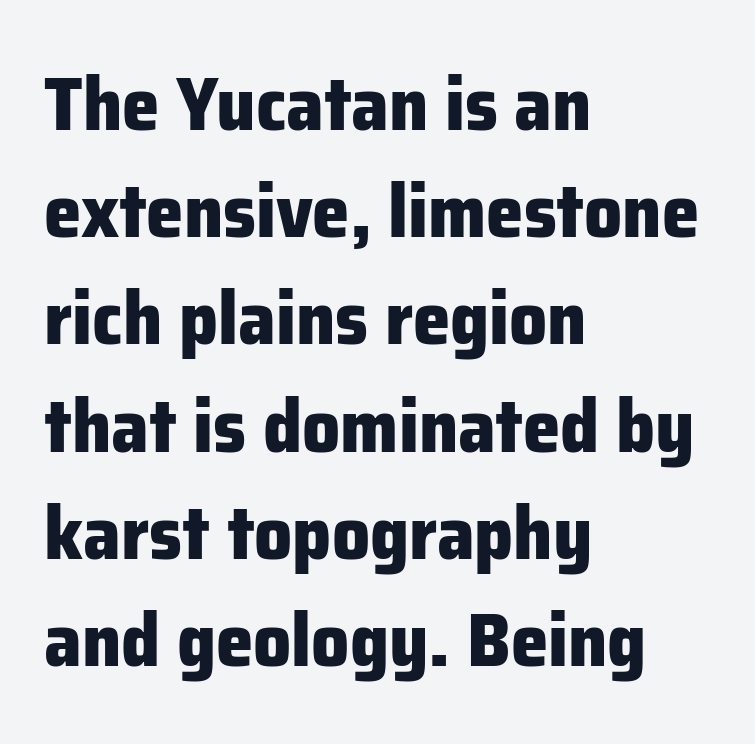
You can tell it's not italic because the verticals are truly vertical. Is this a fixed-width face? No — the glyphs have proportional, varying widths. The strokes are fattened all the way to bold. Just letters on the line, the space beneath them empty. This rendering employs a face without finishing strokes, i.e., a sans-serif.
